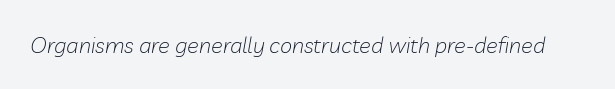
Q: Is the text bold? A: No.
Q: Is the text italic (slanted)? A: Yes, it leans right by about 10 degrees.
Q: Is the text underlined? A: No.
Q: Is the spacing between letters normal or unusually wide? A: Normal.
